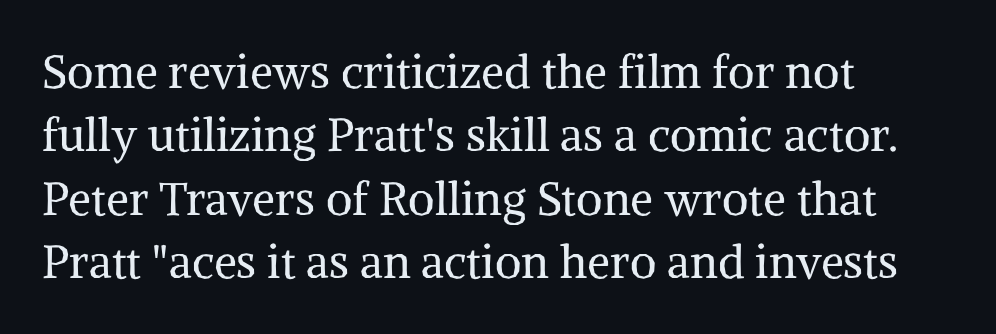
{"serif": "yes", "italic": "no", "bold": "no", "weight": "regular", "width": "normal", "stroke_contrast": "medium", "x_height": "medium", "monospaced": "no", "underline": "no", "align": "left", "line_spacing": "normal", "line_spacing_ratio": 1.38, "letter_spacing": "normal", "letter_spacing_em": 0.0, "glyph_px": 46}
